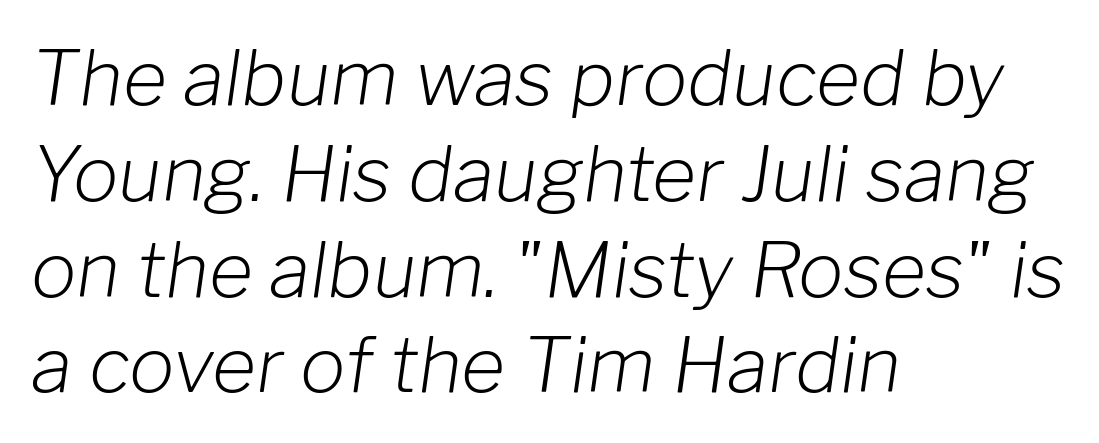
{"italic": "yes", "lean": "right", "slant_degrees": 8, "bold": "no", "weight": "light", "width": "normal", "stroke_contrast": "low", "x_height": "medium", "monospaced": "no", "underline": "no", "align": "left", "line_spacing": "normal", "line_spacing_ratio": 1.26, "letter_spacing": "normal", "letter_spacing_em": 0.0, "glyph_px": 76}
